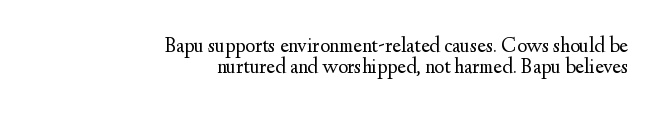
The image shows 21 px text type, upright; set right-aligned, tight line spacing (0.98x), normal letter spacing, not underlined.
